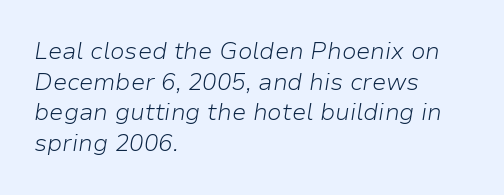
Q: Is the text bold? A: No.
Q: Is the text italic (slanted)? A: Yes, it leans right by about 9 degrees.
Q: Is the text underlined? A: No.
Q: How is the paragraph aligned? A: Left-aligned.
Q: Is the spacing between letters normal or unusually wide? A: Normal.
Q: Is the spacing between lines tight, normal or loose? A: Normal.
